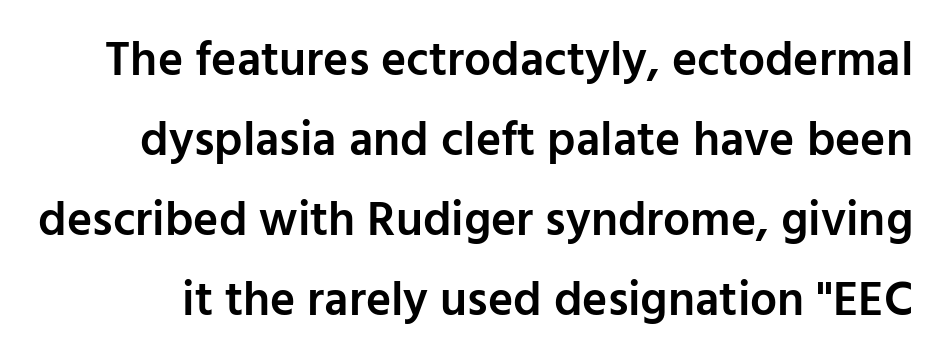
{"serif": "no", "italic": "no", "bold": "semi", "weight": "semibold", "width": "normal", "stroke_contrast": "low", "x_height": "medium", "monospaced": "no", "underline": "no", "line_spacing": "normal", "line_spacing_ratio": 1.67, "letter_spacing": "normal", "letter_spacing_em": 0.0, "glyph_px": 48}
